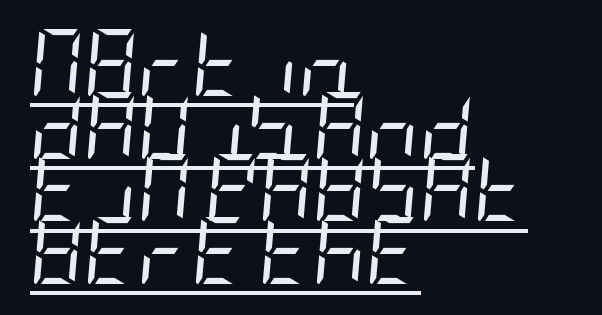
No extra ink here — the face is not bold. In CSS terms this would be text-align: left. Style check: oblique. You can see a thin bar hugging the bottom of the glyphs.
